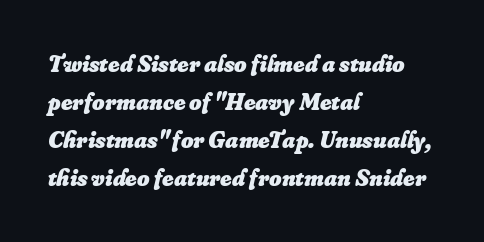
Which margin do the lines hug? The left one — the right edge is uneven. In terms of posture, this sample is oblique. Thick stems and heavy bowls — unmistakably bold. Normally led — the rows are evenly, conventionally spaced. There is no visible air inserted between adjacent glyphs.
